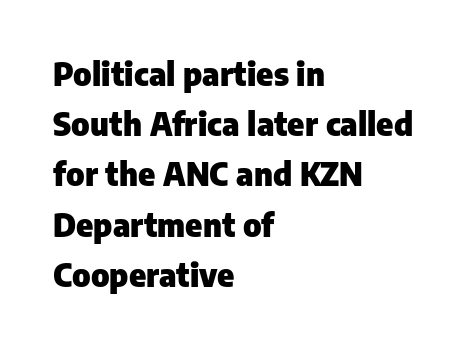
The image shows 32 px heavy sans-serif type, upright; set left-aligned, normal line spacing (1.57x), normal letter spacing, not underlined; low stroke contrast and a medium x-height.
